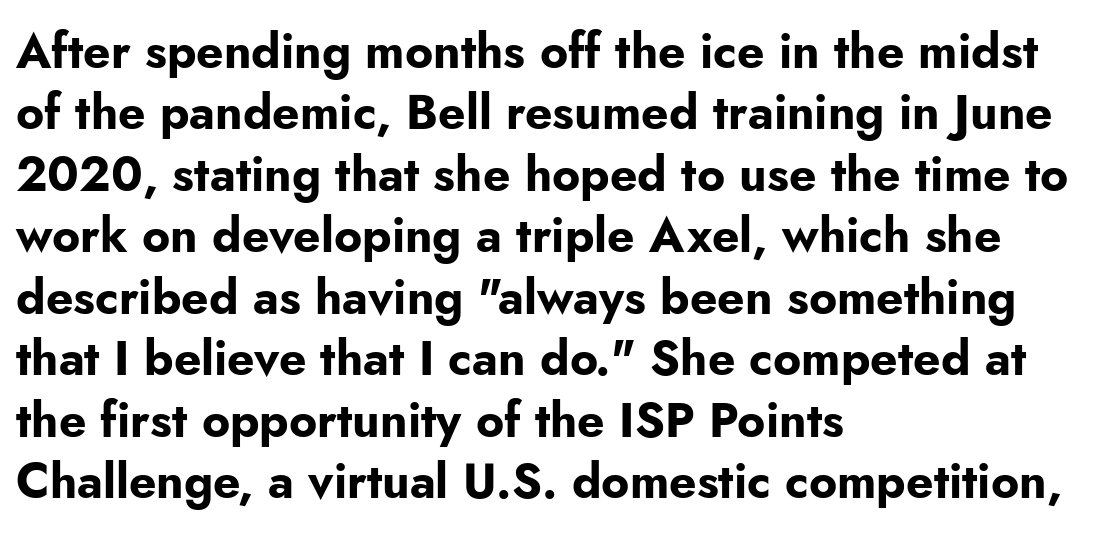
Q: Is the text bold? A: Yes.
Q: Is the text italic (slanted)? A: No, it is upright.
Q: Is the typeface a serif or a sans-serif typeface? A: Sans-serif.
Q: Is the text underlined? A: No.
Q: How is the paragraph aligned? A: Left-aligned.
Q: Is the spacing between letters normal or unusually wide? A: Normal.
Q: Is the spacing between lines tight, normal or loose? A: Normal.
Q: Width (condensed, normal, or wide)? A: Normal.
Q: Stroke contrast? A: Low.
Q: x-height? A: Small.
Q: Monospaced? A: No.
